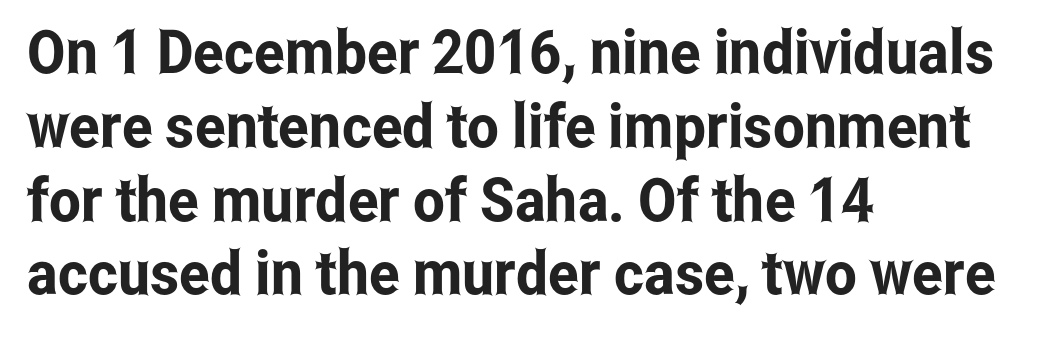
Inter-character spacing is left at the font's built-in metrics. Proportional: the letters do not fall into vertical columns. This is roman type, the default non-slanted kind. The words here are not underlined. Teacher's note: observe the even left margin — that is flush-left alignment.
